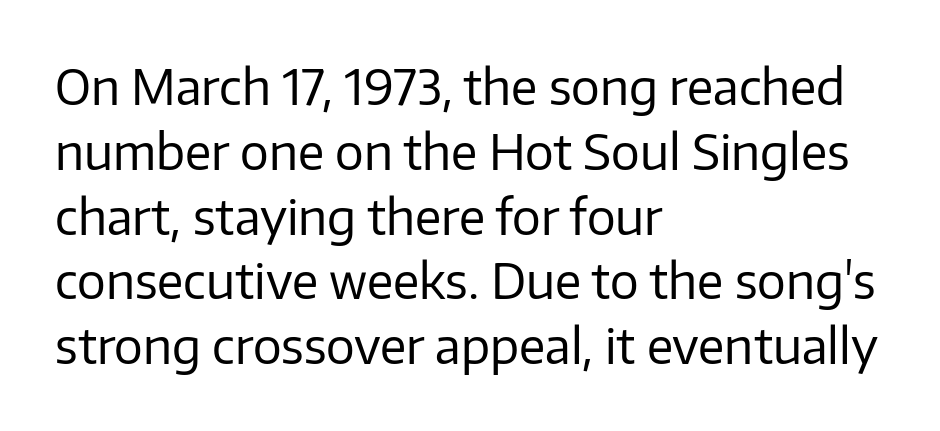
The image shows 48 px regular-weight sans-serif type, upright; set left-aligned, normal line spacing (1.35x), normal letter spacing, not underlined; low stroke contrast and a medium x-height.
